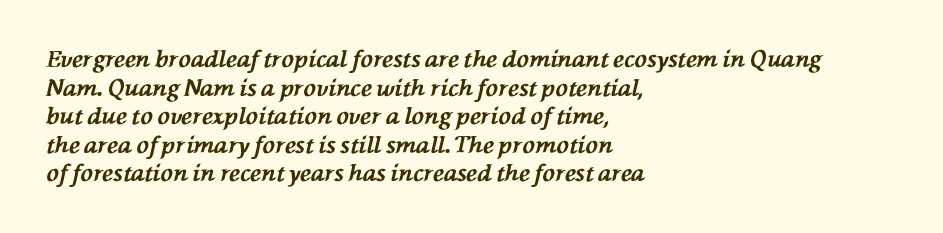
{"italic": "yes", "lean": "left", "slant_degrees": 76, "bold": "yes", "underline": "no", "align": "left", "line_spacing_ratio": 1.24, "letter_spacing": "normal", "letter_spacing_em": 0.0, "glyph_px": 23}
